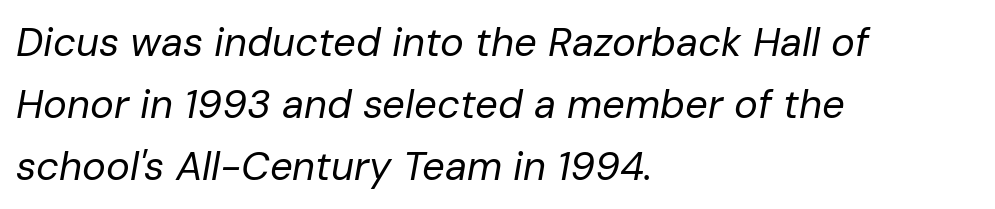
The image shows 40 px regular-weight type, italic (leaning right); set left-aligned, normal line spacing (1.55x), normal letter spacing, not underlined; low stroke contrast and a medium x-height.
